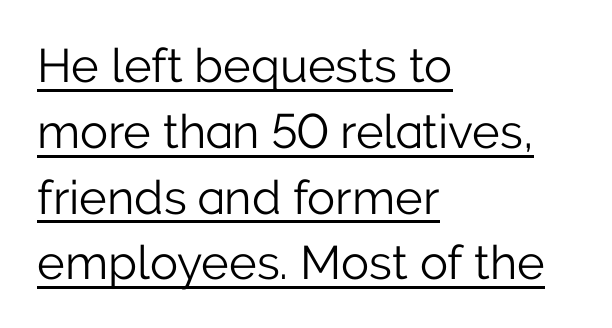
Q: Is the text bold? A: No.
Q: Is the text italic (slanted)? A: No, it is upright.
Q: Is the typeface a serif or a sans-serif typeface? A: Sans-serif.
Q: Is the text underlined? A: Yes.
Q: How is the paragraph aligned? A: Left-aligned.
Q: Is the spacing between letters normal or unusually wide? A: Normal.
Q: Is the spacing between lines tight, normal or loose? A: Normal.
Q: Width (condensed, normal, or wide)? A: Normal.
Q: Stroke contrast? A: Low.
Q: x-height? A: Medium.
Q: Monospaced? A: No.
